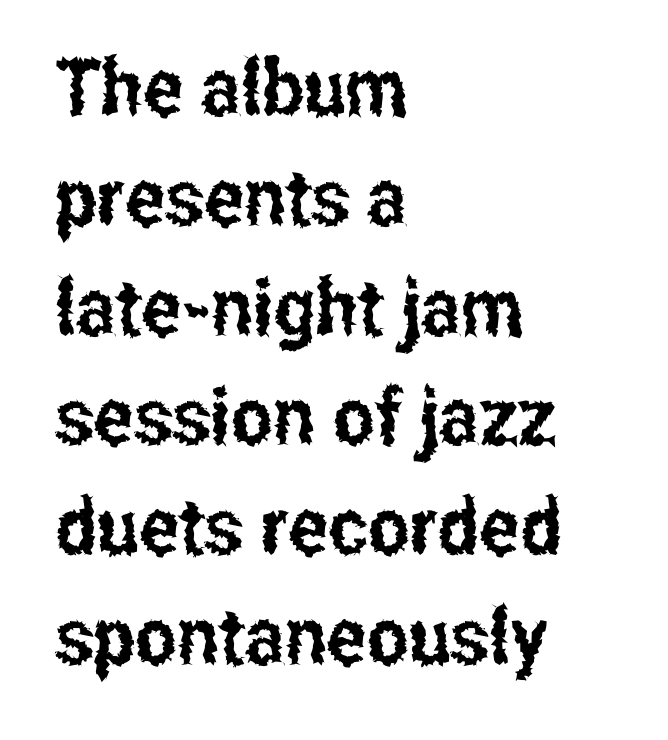
The passage shown is typed in a proportional face where columns would drift. A sans-serif font was chosen for this passage. Summary of vertical rhythm: regular, with standard interline spacing. Nobody touched the tracking dial on this one.
